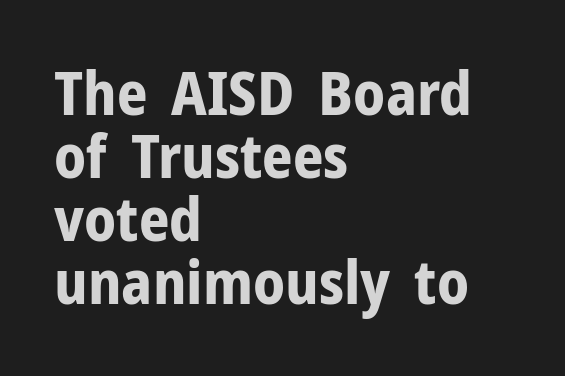
You can tell it's not italic because the verticals are truly vertical. This sample uses plain, unmodified letter spacing. The rendering uses natural spacing where letterforms have individual widths. This rendering uses left alignment, leaving the right contour irregular. No word sits above an underline.
